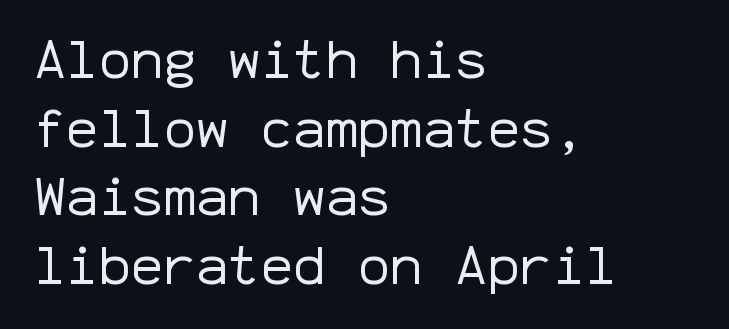
The image shows 54 px regular-weight sans-serif type, upright, monospaced; set left-aligned, normal line spacing (1.27x), normal letter spacing, not underlined; low stroke contrast and a medium x-height.
